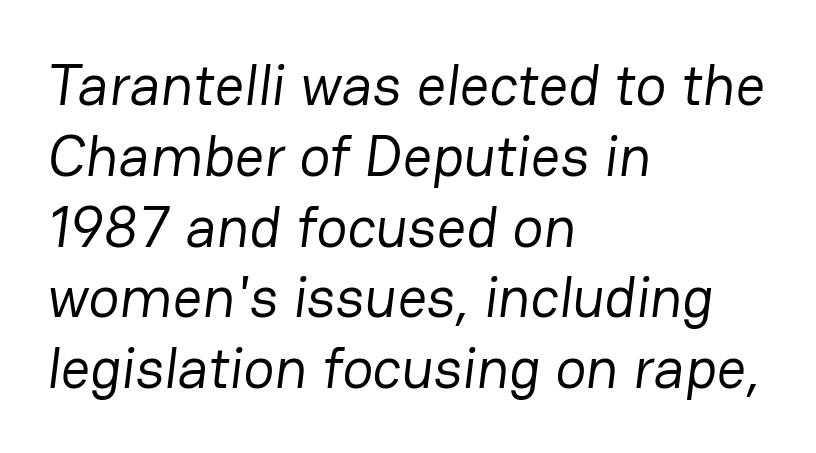
Decoration check: the copy has no underline. Observe the ordinary spacing: letters are neighbours, not strangers. Typographically, this falls in the sans-serif category. The passage shown is typed in a proportional face where columns would drift. The ragged edge is on the right, which tells us the setting is flush left. The font is comparable to plain body text, perhaps lighter.
